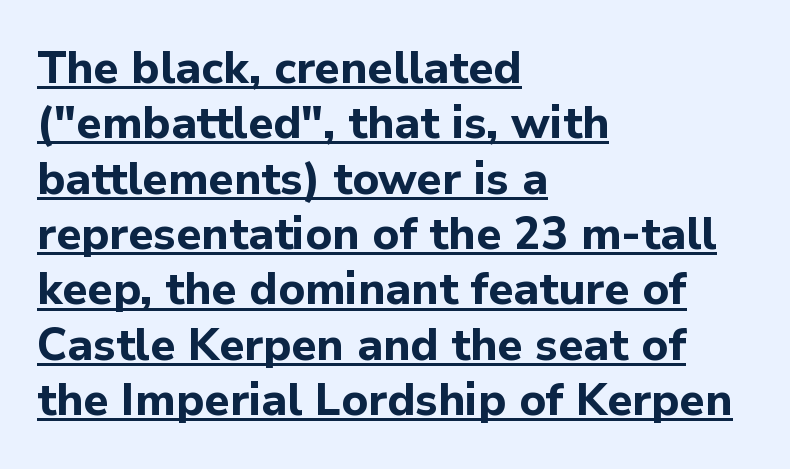
{"serif": "no", "italic": "no", "bold": "yes", "weight": "bold", "width": "normal", "stroke_contrast": "low", "x_height": "medium", "monospaced": "no", "underline": "yes", "align": "left", "line_spacing_ratio": 1.23, "letter_spacing": "normal", "letter_spacing_em": 0.0, "glyph_px": 45}
